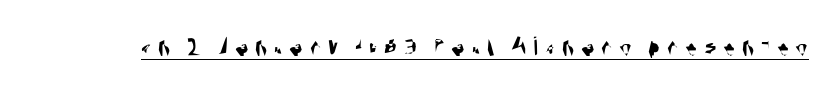
The image shows 28 px condensed sans-serif type; set unusually wide letter spacing (+0.25 em), underlined; medium stroke contrast and a large x-height.
